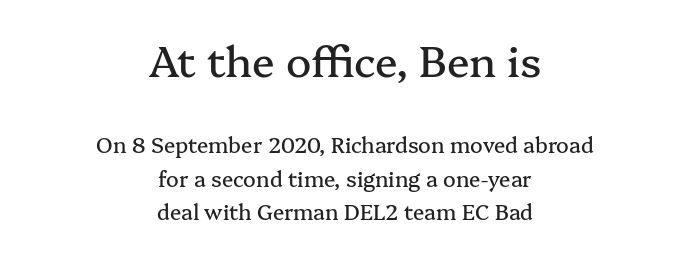
Q: Is the text italic (slanted)? A: No, it is upright.
Q: Is the typeface a serif or a sans-serif typeface? A: Serif.
Q: Is the text underlined? A: No.
Q: How is the paragraph aligned? A: Centered.
Q: Is the spacing between letters normal or unusually wide? A: Normal.
Q: Is the spacing between lines tight, normal or loose? A: Normal.
Q: Which block of text is set in a larger size, the first (top) or the second (bottom)? A: The first (top) one.
Q: Width (condensed, normal, or wide)? A: Normal.
Q: Stroke contrast? A: Medium.
Q: x-height? A: Medium.
Q: Monospaced? A: No.
